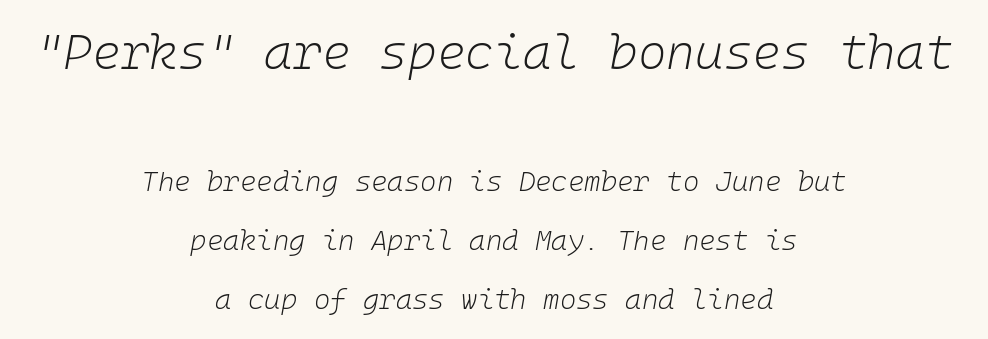
Q: Is the text bold? A: No.
Q: Is the text italic (slanted)? A: Yes, it leans right by about 10 degrees.
Q: Is the text underlined? A: No.
Q: How is the paragraph aligned? A: Centered.
Q: Is the spacing between letters normal or unusually wide? A: Normal.
Q: Is the spacing between lines tight, normal or loose? A: Loose.
Q: Which block of text is set in a larger size, the first (top) or the second (bottom)? A: The first (top) one.
Q: Width (condensed, normal, or wide)? A: Normal.
Q: Stroke contrast? A: Low.
Q: x-height? A: Medium.
